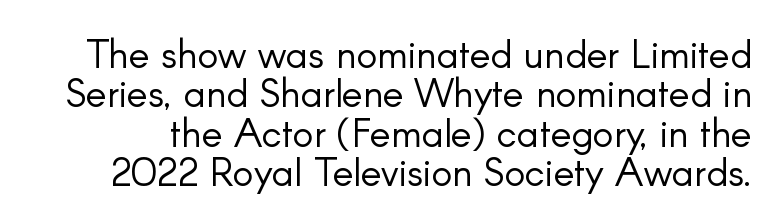
The image shows 39 px light sans-serif type, upright; set tight line spacing (1.01x), normal letter spacing, not underlined; low stroke contrast and a small x-height.
